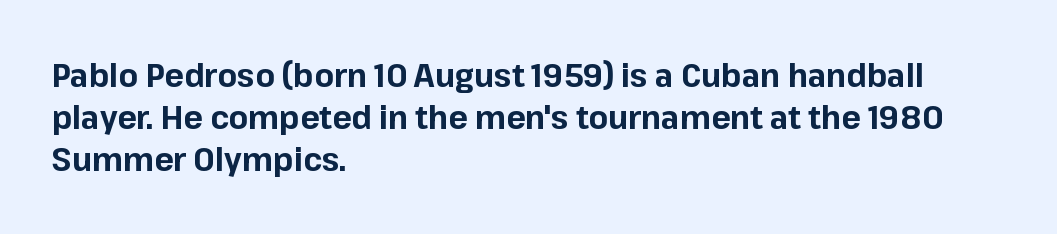
{"serif": "no", "italic": "no", "bold": "yes", "weight": "bold", "width": "normal", "stroke_contrast": "low", "x_height": "medium", "monospaced": "no", "underline": "no", "align": "left", "line_spacing": "normal", "line_spacing_ratio": 1.32, "letter_spacing": "normal", "letter_spacing_em": 0.0, "glyph_px": 32}
